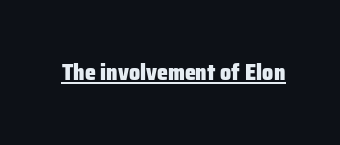
The face used here is rendered with its standard letterfit. These lines were composed using upright roman letters. Strokes here are thick enough to call this a true bold. Is there an underline? Yes — a line sits under the letters.
